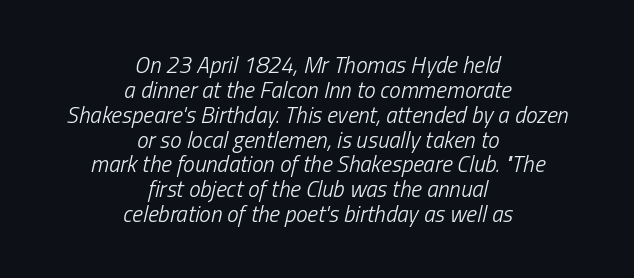
The lines in this sample share a center point and differ in where they start and stop. The rendering uses a small line-height, squeezing the rows. The font sits on the lighter half of the weight spectrum, regular included. It's the slanting kind of type.
